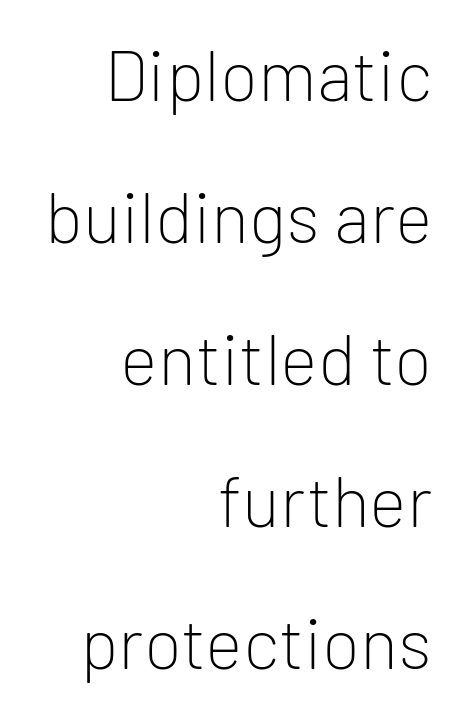
You could call the tracking neutral — neither tight nor loose. In terms of posture, this sample is upright. Reading down the column, the eye jumps a long way to each next line. This is not heavy type; no bold has been used. The passage shown is typed in a proportional face where columns would drift.
